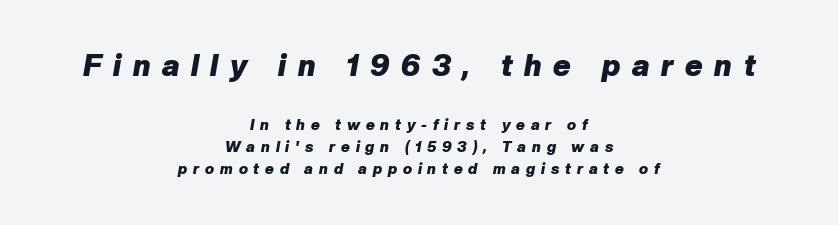
The image shows 30 px heavy type, italic (leaning right); set centered, normal line spacing (1.46x), unusually wide letter spacing (+0.39 em), not underlined; the first (top) block is 2.0x larger; low stroke contrast and a medium x-height.
